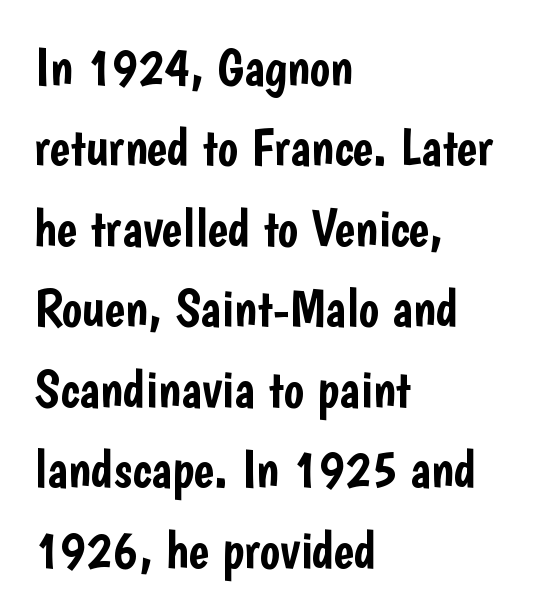
The image shows 54 px condensed sans-serif type, upright; set left-aligned, normal line spacing (1.49x), normal letter spacing, not underlined; low stroke contrast and a medium x-height.
